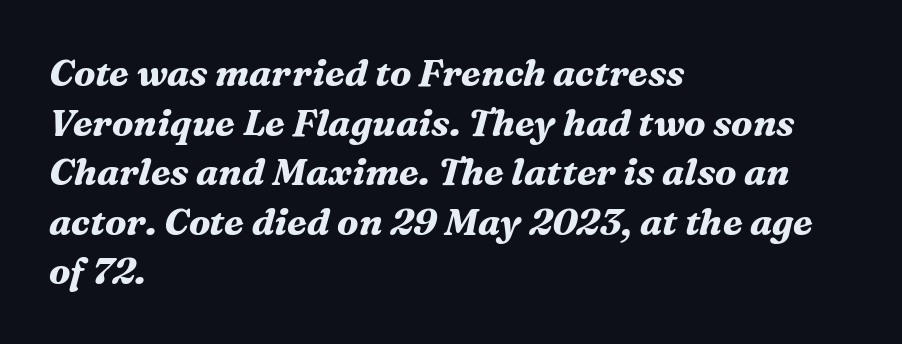
The image shows 37 px bold serif type, italic (leaning right); set left-aligned, normal line spacing (1.34x), normal letter spacing, not underlined; medium stroke contrast and a medium x-height.
